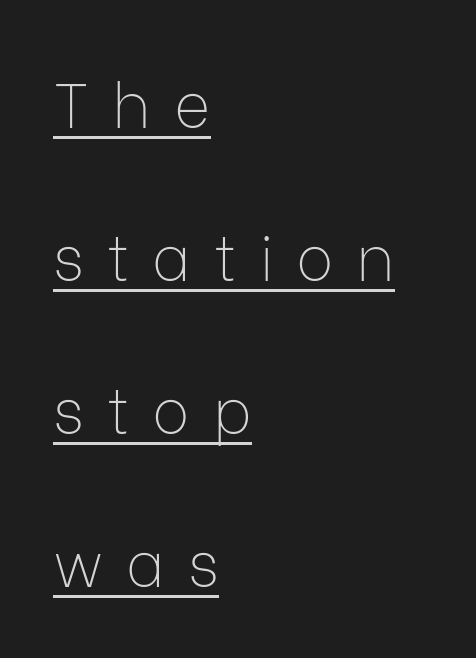
Stroke thickness stays within the range of a standard reading face or lighter. Casual observation: everything's shoved over to the left. Regarding serifs, this sample does without them. Quick note: not italic, upright. Notice how a bar underscores the lettering throughout. Spacing verdict: proportional, widths tailored to each character.
